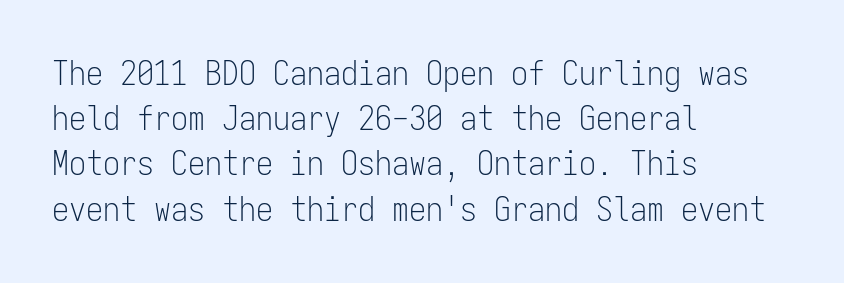
Where is the straight margin? On the left. Line spacing here is normal. Each word holds together tightly as a unit, with standard inter-letter gaps. Only glyphs here, with clear space below each row. Ascenders rise straight up at ninety degrees. This sample uses a sans-serif face.
